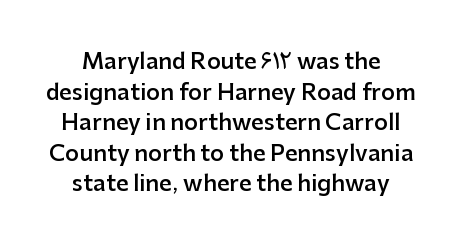
{"italic": "no", "bold": "semi", "underline": "no", "line_spacing": "normal", "line_spacing_ratio": 1.39, "letter_spacing": "normal", "letter_spacing_em": 0.0, "glyph_px": 22}
